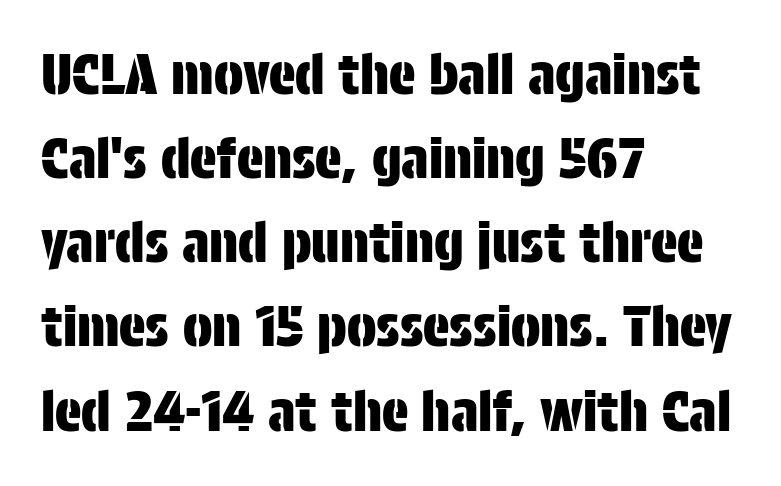
The image shows 55 px condensed sans-serif type, upright; set left-aligned, normal line spacing (1.53x), normal letter spacing, not underlined; low stroke contrast and a large x-height.
